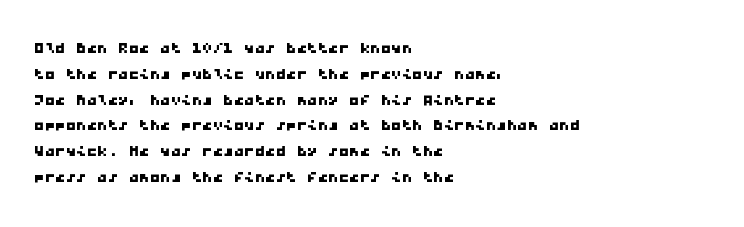
The image shows 21 px text type; set left-aligned, line spacing 1.23x, normal letter spacing, not underlined.
